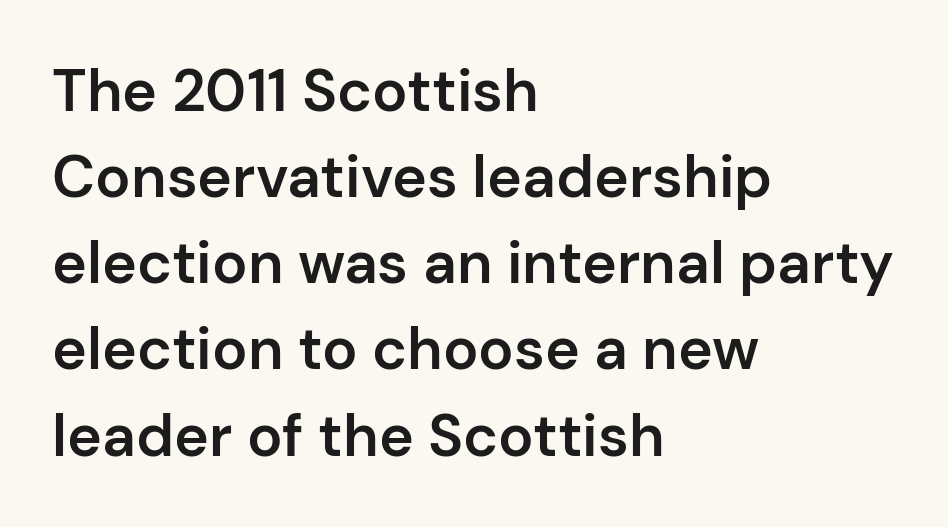
The image shows 59 px semibold sans-serif type, upright; set left-aligned, normal line spacing (1.46x), normal letter spacing, not underlined; low stroke contrast and a medium x-height.
